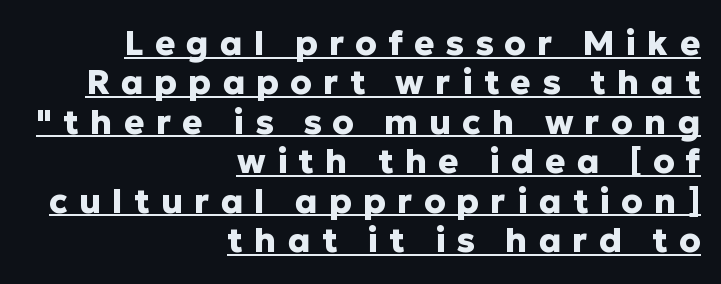
The image shows 34 px heavy sans-serif type, upright; set right-aligned, line spacing 1.16x, unusually wide letter spacing (+0.33 em), underlined; low stroke contrast and a medium x-height.
